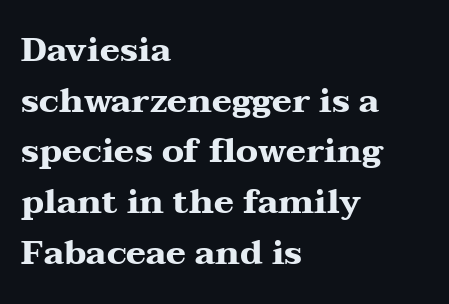
The image shows 34 px heavy, wide serif type, upright; set left-aligned, normal line spacing (1.49x), normal letter spacing, not underlined; medium stroke contrast and a medium x-height.
